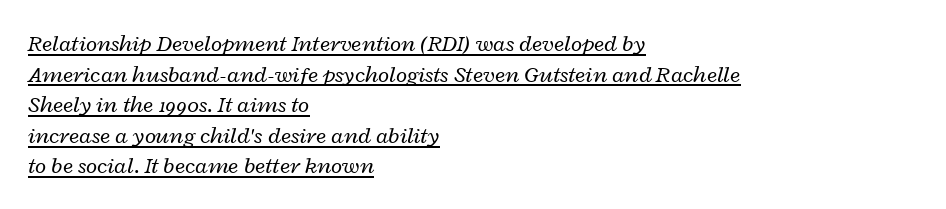
{"italic": "yes", "lean": "right", "slant_degrees": 12, "bold": "no", "underline": "yes", "align": "left", "line_spacing": "normal", "line_spacing_ratio": 1.33, "letter_spacing": "normal", "letter_spacing_em": 0.0, "glyph_px": 23}
